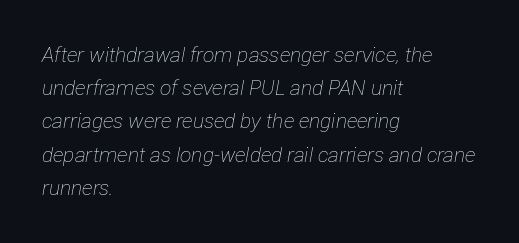
The typeface has the unassuming heft of standard copy or less. Inter-character spacing is left at the font's built-in metrics. Decoration check: the copy has no underline. Compared with a centered layout, this one pins lines to the left instead.
